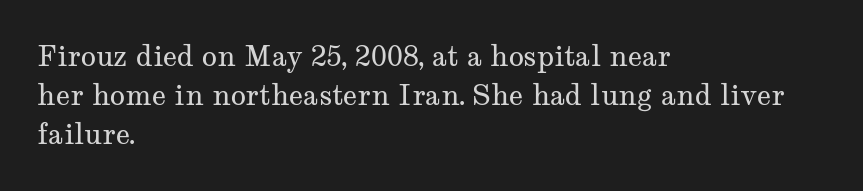
This is not heavy type; no bold has been used. Examine the stroke ends and you'll spot serifs. Tracking value appears to be zero — textbook default spacing. Quick note: underline off. Alignment: flush left. Designer's note — italics off, roman on.
